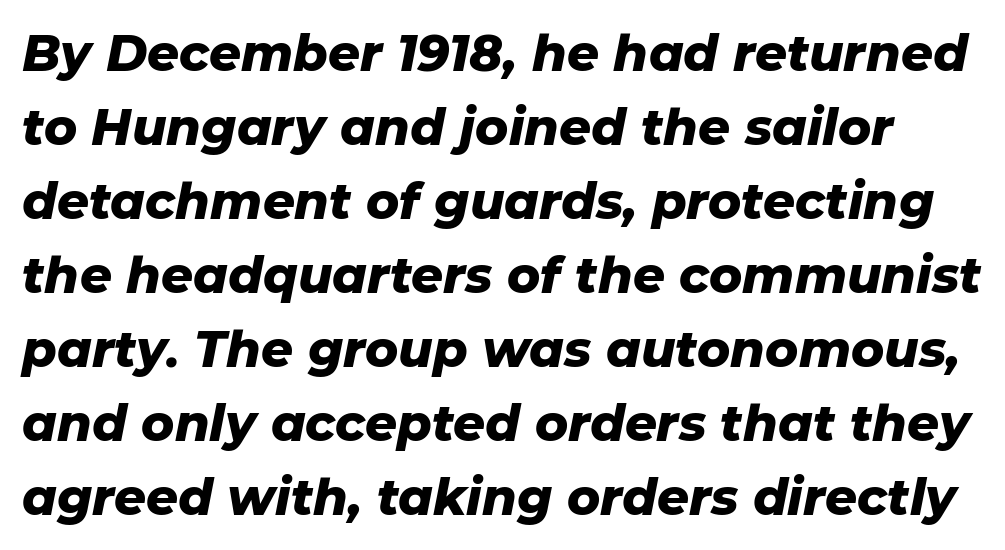
The passage shown leans; its letterforms are oblique. The line-height multiplier appears to be the usual default. A typesetter would call this zero additional tracking. The rendering uses natural spacing where letterforms have individual widths. The typesetting leans heavy: a genuine bold. The zone under the glyphs is completely vacant.
